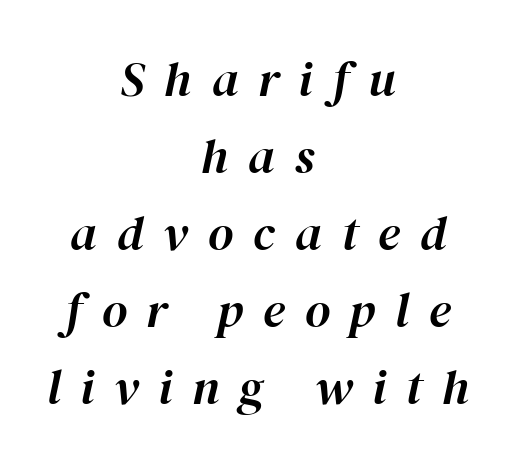
The image shows 49 px text type, italic (leaning right); set centered, normal line spacing (1.57x), unusually wide letter spacing (+0.4 em), not underlined; high stroke contrast and a medium x-height.
